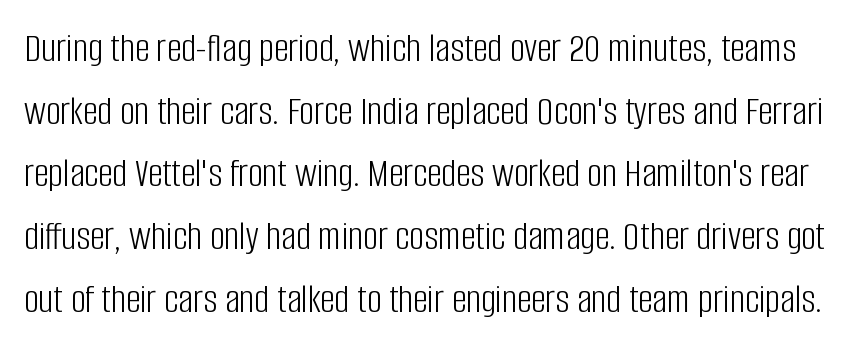
{"serif": "no", "italic": "no", "bold": "no", "weight": "light", "width": "condensed", "stroke_contrast": "low", "x_height": "large", "monospaced": "no", "underline": "no", "line_spacing": "normal", "line_spacing_ratio": 1.53, "letter_spacing": "normal", "letter_spacing_em": 0.0, "glyph_px": 41}
